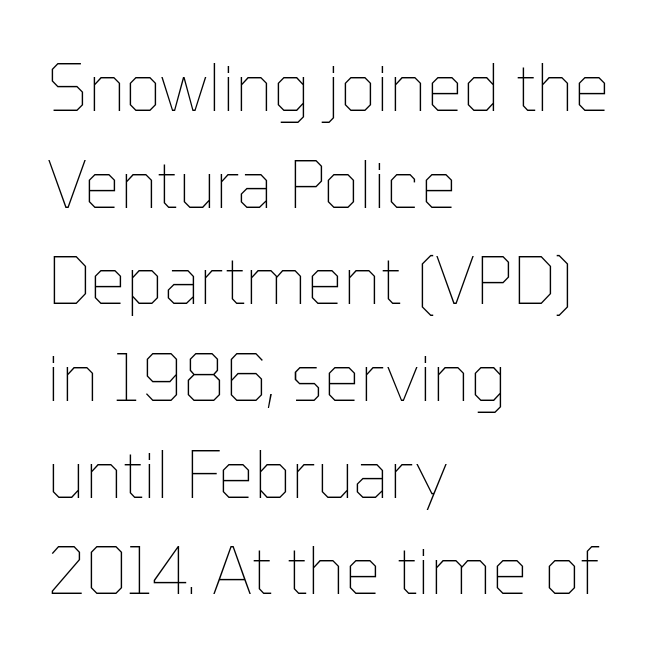
{"italic": "no", "bold": "no", "weight": "thin", "width": "normal", "stroke_contrast": "low", "x_height": "medium", "monospaced": "no", "underline": "no", "align": "left", "line_spacing": "normal", "line_spacing_ratio": 1.51, "letter_spacing": "normal", "letter_spacing_em": 0.0, "glyph_px": 64}
